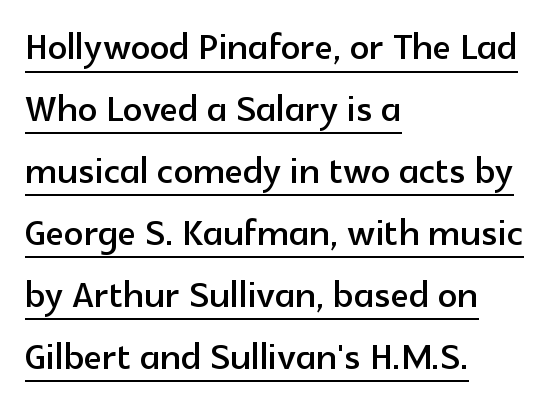
Q: Is the text italic (slanted)? A: No, it is upright.
Q: Is the typeface a serif or a sans-serif typeface? A: Sans-serif.
Q: Is the text underlined? A: Yes.
Q: How is the paragraph aligned? A: Left-aligned.
Q: Is the spacing between letters normal or unusually wide? A: Normal.
Q: Is the spacing between lines tight, normal or loose? A: Normal.
Q: Width (condensed, normal, or wide)? A: Normal.
Q: x-height? A: Medium.
Q: Monospaced? A: No.
